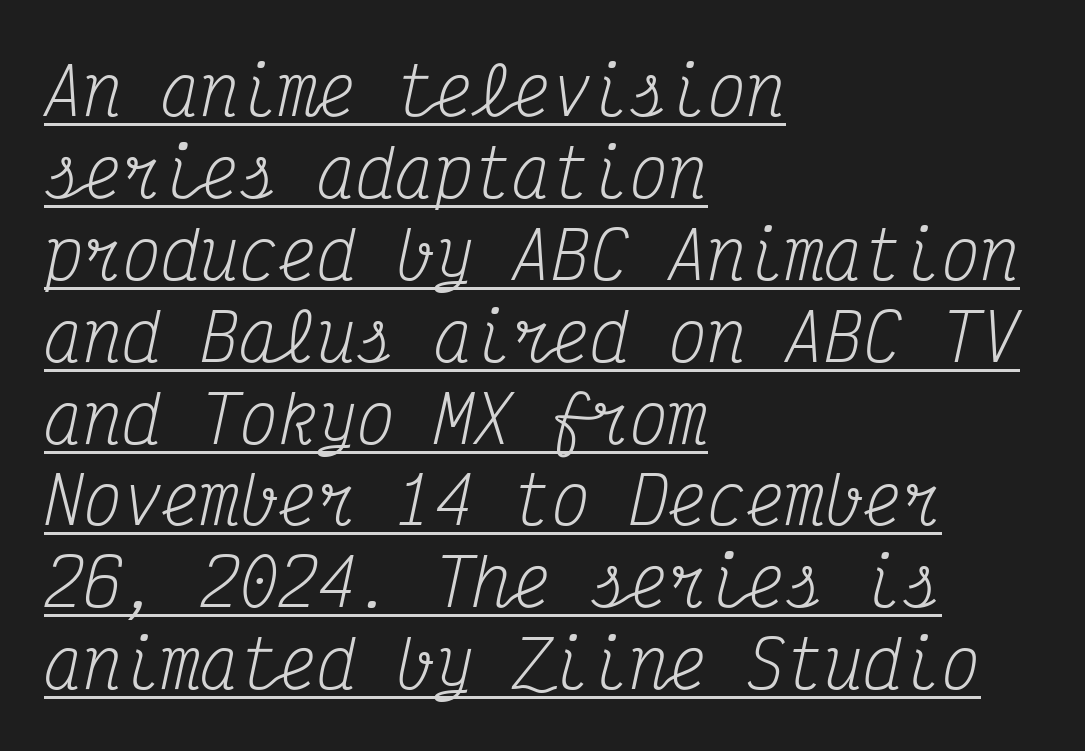
Does extra space separate the letters? No, they use regular spacing. Would a proofreader flag this as italicized? Yes. Compared with a centered layout, this one pins lines to the left instead. Stroke mass is kept to a normal reading level or below. Serif or sans? Serif — the stroke terminals have little feet. Do the characters align in a grid? Yes, the font is monospaced.
